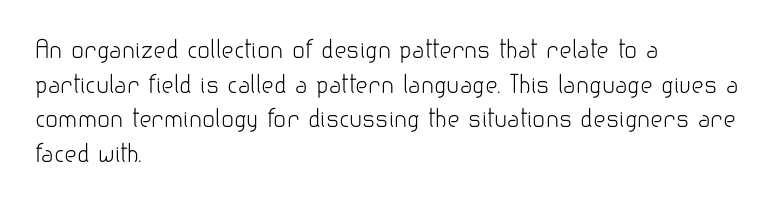
The image shows 24 px text type, upright; set left-aligned, normal line spacing (1.44x), normal letter spacing, not underlined.
